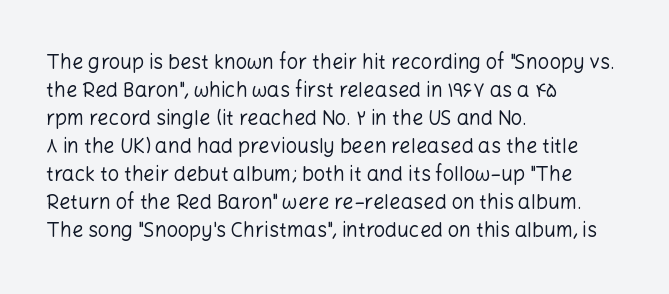
{"italic": "no", "bold": "no", "underline": "no", "align": "left", "line_spacing": "normal", "line_spacing_ratio": 1.4, "letter_spacing": "normal", "letter_spacing_em": 0.0, "glyph_px": 20}
